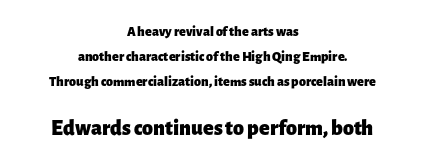
The image shows 22 px bold type, upright; set centered, line spacing 1.79x, normal letter spacing, not underlined; the second (bottom) block is 1.57x larger.
